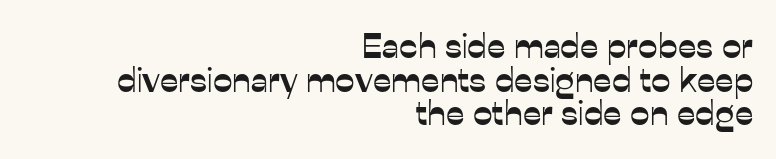
{"serif": "no", "italic": "no", "width": "normal", "stroke_contrast": "low", "x_height": "medium", "monospaced": "no", "underline": "no", "align": "right", "line_spacing": "tight", "line_spacing_ratio": 0.96, "letter_spacing": "normal", "letter_spacing_em": 0.0, "glyph_px": 35}
